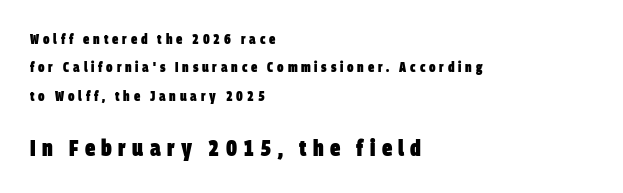
{"bold": "yes", "underline": "no", "align": "left", "line_spacing": "loose", "line_spacing_ratio": 2.02, "letter_spacing": "wide", "letter_spacing_em": 0.27, "larger_block": "second", "size_ratio": 1.64, "glyph_px": 23}
